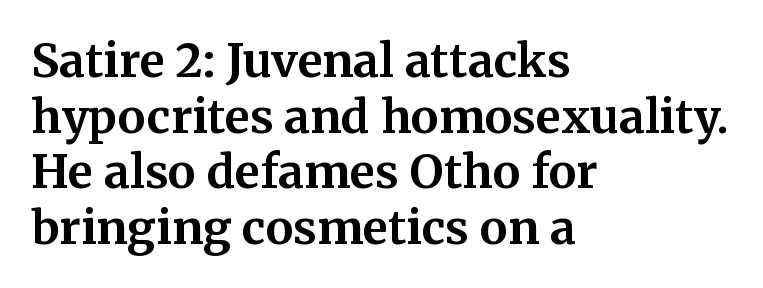
The image shows 46 px bold serif type, upright; set left-aligned, line spacing 1.21x, normal letter spacing, not underlined; medium stroke contrast and a medium x-height.
